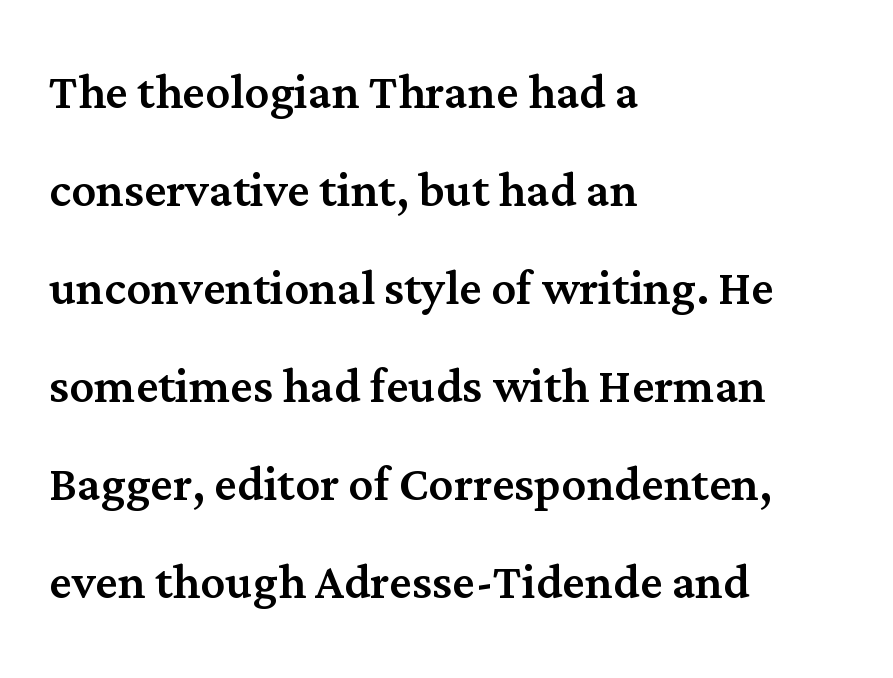
Q: Is the text italic (slanted)? A: No, it is upright.
Q: Is the typeface a serif or a sans-serif typeface? A: Serif.
Q: Is the text underlined? A: No.
Q: How is the paragraph aligned? A: Left-aligned.
Q: Is the spacing between letters normal or unusually wide? A: Normal.
Q: Is the spacing between lines tight, normal or loose? A: Normal.
Q: Width (condensed, normal, or wide)? A: Normal.
Q: Stroke contrast? A: Medium.
Q: x-height? A: Medium.
Q: Monospaced? A: No.
